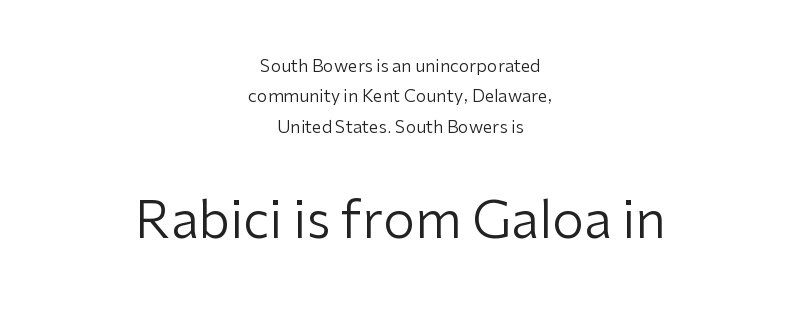
{"serif": "no", "italic": "no", "bold": "no", "weight": "regular", "width": "normal", "stroke_contrast": "low", "x_height": "medium", "monospaced": "no", "underline": "no", "align": "center", "line_spacing_ratio": 1.78, "letter_spacing": "normal", "letter_spacing_em": 0.0, "larger_block": "second", "size_ratio": 3.0, "glyph_px": 51}
